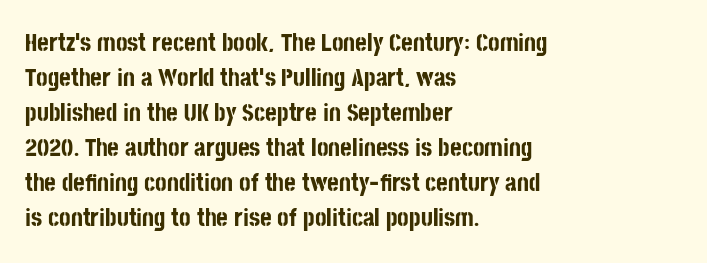
{"italic": "no", "bold": "yes", "underline": "no", "align": "left", "line_spacing": "normal", "line_spacing_ratio": 1.4, "letter_spacing": "normal", "letter_spacing_em": 0.0, "glyph_px": 25}
